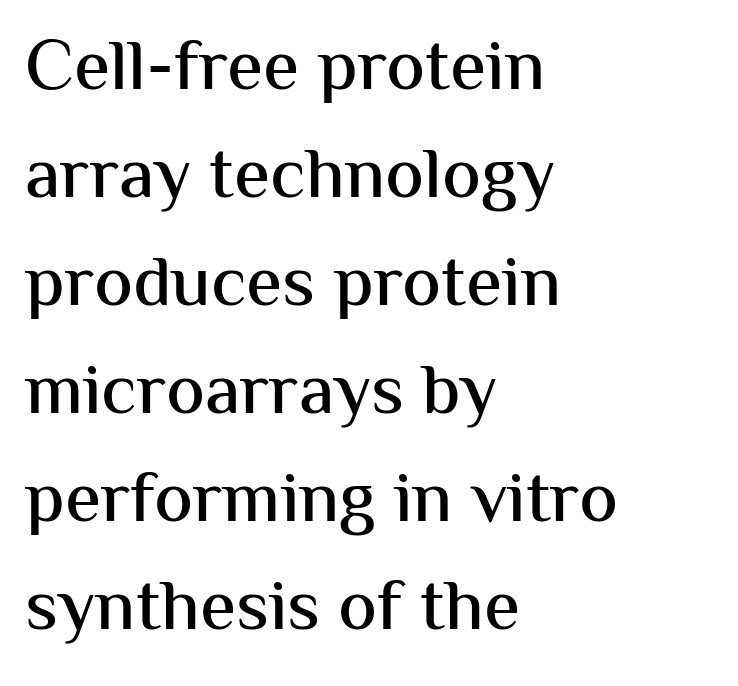
{"serif": "no", "italic": "no", "width": "normal", "stroke_contrast": "medium", "x_height": "medium", "monospaced": "no", "underline": "no", "align": "left", "line_spacing": "normal", "line_spacing_ratio": 1.48, "letter_spacing": "normal", "letter_spacing_em": 0.0, "glyph_px": 73}
